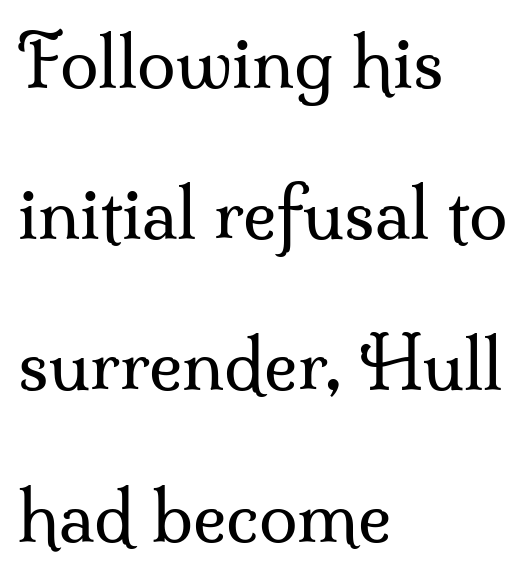
Is this a sans? No — the strokes have serifs. Each line starts at the same left margin while the right side varies. Looks like regular typesetting: each glyph gets only the width it needs. Interline gaps are noticeably wide in this sample. Every stem runs plumb, perpendicular to the baseline.
